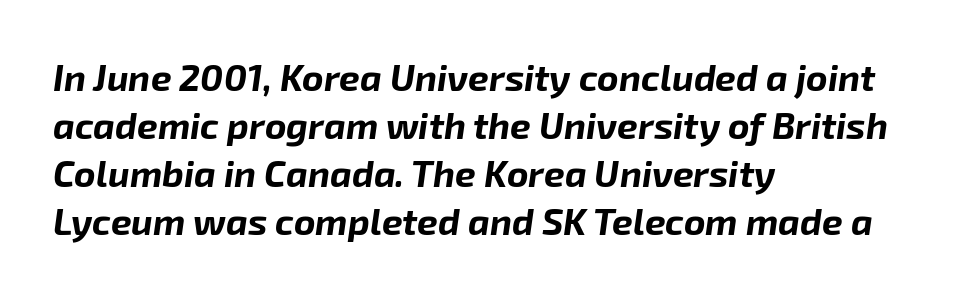
The image shows 37 px bold type, italic (leaning right); set left-aligned, normal line spacing (1.3x), normal letter spacing, not underlined; low stroke contrast and a medium x-height.
